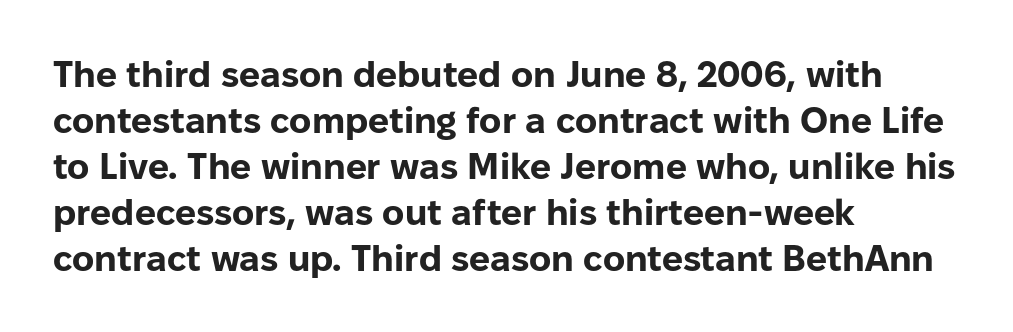
These lines are composed in type without serifs. You could not count columns in this text — the font is proportionally spaced. The paragraph has a hard left edge and a soft right edge. Standard letterfit; no display-style spreading of the glyphs. Emphasis by weight is at full strength: bold.
